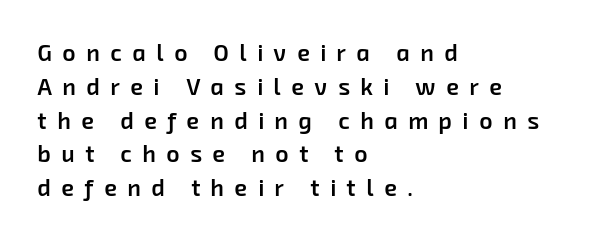
The image shows 23 px text type; set left-aligned, normal line spacing (1.47x), unusually wide letter spacing (+0.46 em), not underlined.
